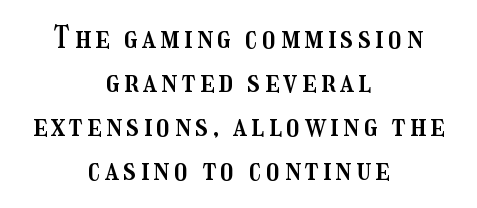
{"italic": "no", "width": "condensed", "stroke_contrast": "medium", "x_height": "medium", "monospaced": "no", "underline": "no", "align": "center", "line_spacing": "normal", "line_spacing_ratio": 1.47, "glyph_px": 30}
